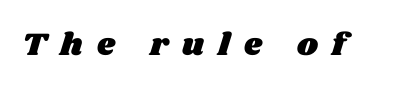
The image shows 32 px wide type; set unusually wide letter spacing (+0.44 em), not underlined; medium stroke contrast and a large x-height.
